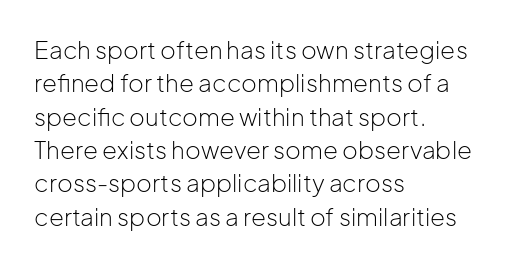
The image shows 24 px text type, upright; set left-aligned, normal line spacing (1.39x), normal letter spacing, not underlined.
